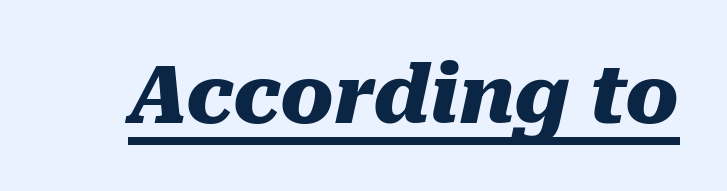
The image shows 80 px heavy type, italic (leaning right); set normal letter spacing, underlined; medium stroke contrast and a medium x-height.
